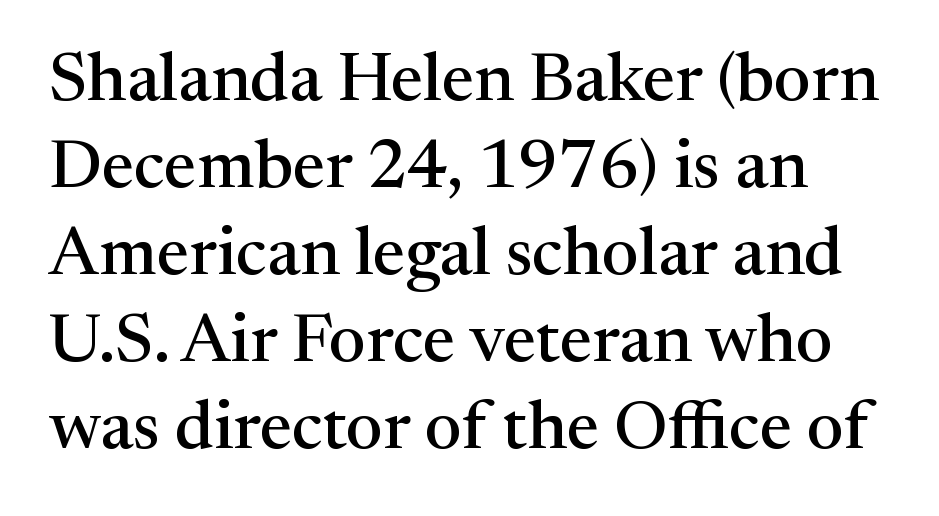
The image shows 69 px serif type, upright; set normal line spacing (1.26x), normal letter spacing, not underlined; medium stroke contrast and a medium x-height.
